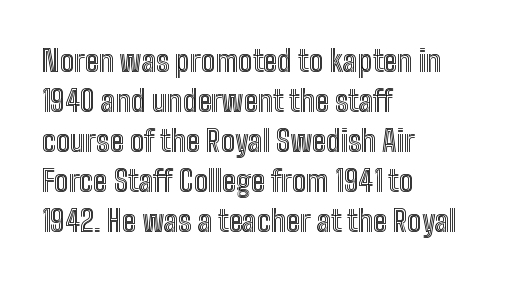
{"italic": "no", "width": "condensed", "x_height": "medium", "monospaced": "no", "underline": "no", "align": "left", "line_spacing": "normal", "line_spacing_ratio": 1.33, "letter_spacing": "normal", "letter_spacing_em": 0.0, "glyph_px": 30}
